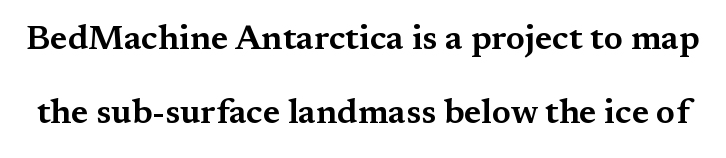
Q: Is the text italic (slanted)? A: No, it is upright.
Q: Is the typeface a serif or a sans-serif typeface? A: Serif.
Q: Is the text underlined? A: No.
Q: Is the spacing between letters normal or unusually wide? A: Normal.
Q: Is the spacing between lines tight, normal or loose? A: Loose.
Q: Width (condensed, normal, or wide)? A: Wide.
Q: Stroke contrast? A: Medium.
Q: x-height? A: Medium.
Q: Monospaced? A: No.
